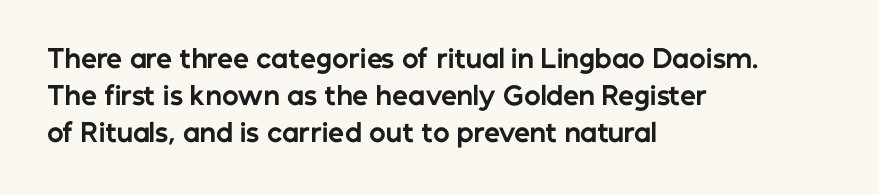
Q: Is the text bold? A: Yes.
Q: Is the text italic (slanted)? A: No, it is upright.
Q: Is the text underlined? A: No.
Q: How is the paragraph aligned? A: Left-aligned.
Q: Is the spacing between letters normal or unusually wide? A: Normal.
Q: Is the spacing between lines tight, normal or loose? A: Normal.
